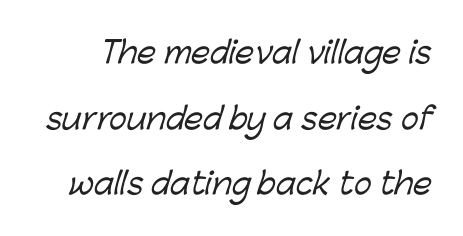
The image shows 30 px sans-serif type; set loose line spacing (2.19x), normal letter spacing, not underlined; low stroke contrast and a medium x-height.
